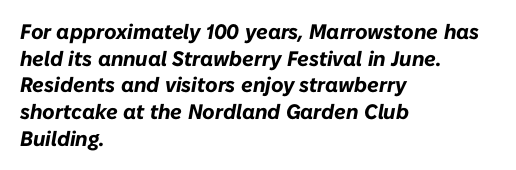
Left-aligned paragraph, ragged on the right. Rule under the text: the space is simply empty. The face used here has a pronounced slope to its letters. These words are printed bold, with thick strokes throughout. The horizontal fit of the characters is conventional and even. The line-height multiplier appears to be the usual default.
